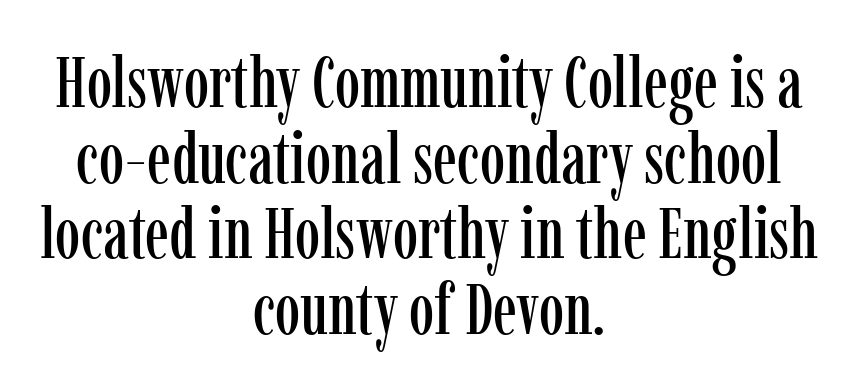
Q: Is the text italic (slanted)? A: No, it is upright.
Q: Is the typeface a serif or a sans-serif typeface? A: Serif.
Q: Is the text underlined? A: No.
Q: How is the paragraph aligned? A: Centered.
Q: Is the spacing between letters normal or unusually wide? A: Normal.
Q: Is the spacing between lines tight, normal or loose? A: Tight.
Q: Width (condensed, normal, or wide)? A: Condensed.
Q: Stroke contrast? A: Low.
Q: x-height? A: Medium.
Q: Monospaced? A: No.
